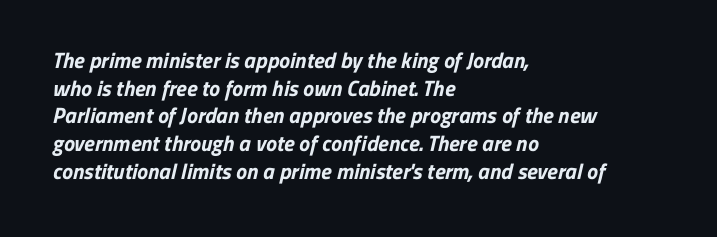
{"bold": "yes", "underline": "no", "align": "left", "line_spacing": "normal", "line_spacing_ratio": 1.26, "letter_spacing": "normal", "letter_spacing_em": 0.0, "glyph_px": 22}
